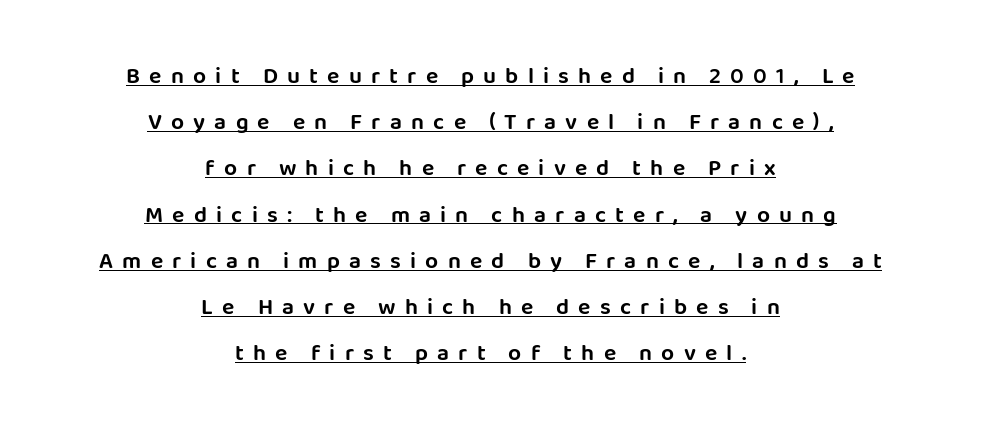
{"italic": "no", "underline": "yes", "align": "center", "line_spacing": "loose", "line_spacing_ratio": 2.01, "letter_spacing": "wide", "letter_spacing_em": 0.4, "glyph_px": 23}
